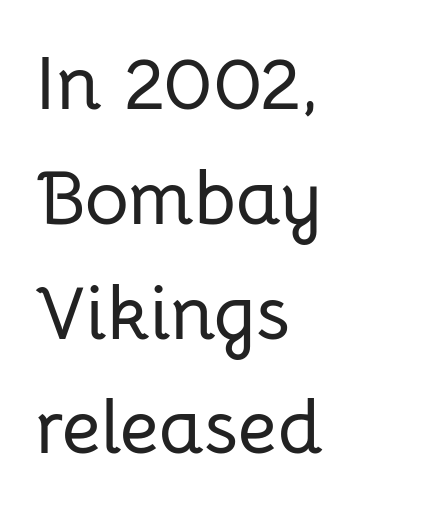
Q: Is the text italic (slanted)? A: No, it is upright.
Q: Is the typeface a serif or a sans-serif typeface? A: Sans-serif.
Q: Is the text underlined? A: No.
Q: How is the paragraph aligned? A: Left-aligned.
Q: Is the spacing between letters normal or unusually wide? A: Normal.
Q: Is the spacing between lines tight, normal or loose? A: Normal.
Q: Width (condensed, normal, or wide)? A: Normal.
Q: Stroke contrast? A: Low.
Q: x-height? A: Medium.
Q: Monospaced? A: No.
